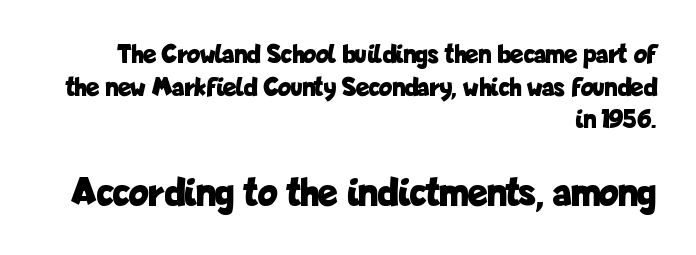
The image shows 41 px bold, condensed sans-serif type, upright; set right-aligned, line spacing 1.21x, normal letter spacing, not underlined; the second (bottom) block is 1.52x larger; low stroke contrast and a medium x-height.
